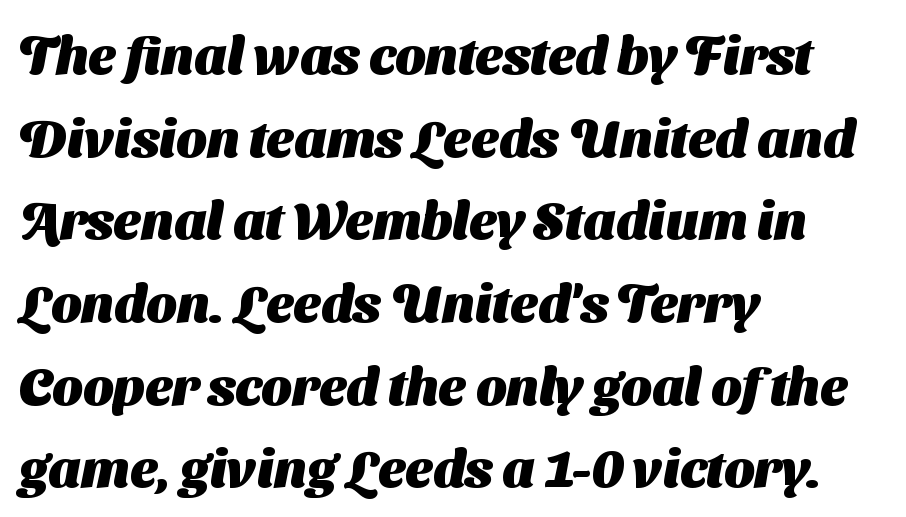
The image shows 53 px heavy sans-serif type; set left-aligned, normal line spacing (1.56x), normal letter spacing, not underlined; medium stroke contrast and a medium x-height.
